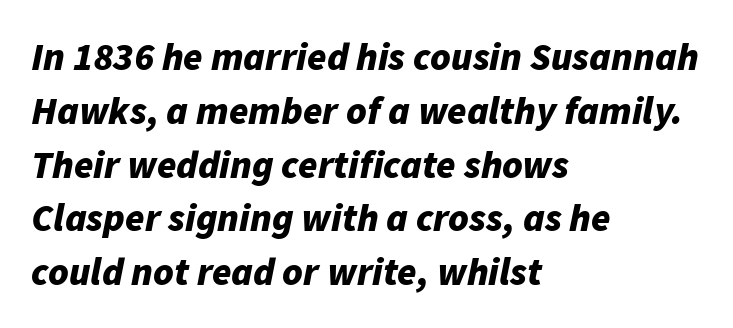
The face used here is proportionally spaced, like ordinary book or web type. No word sits above an underline. These lines are set flush left with a ragged right edge. Thick stems and heavy bowls — unmistakably bold. You could call the tracking neutral — neither tight nor loose.
